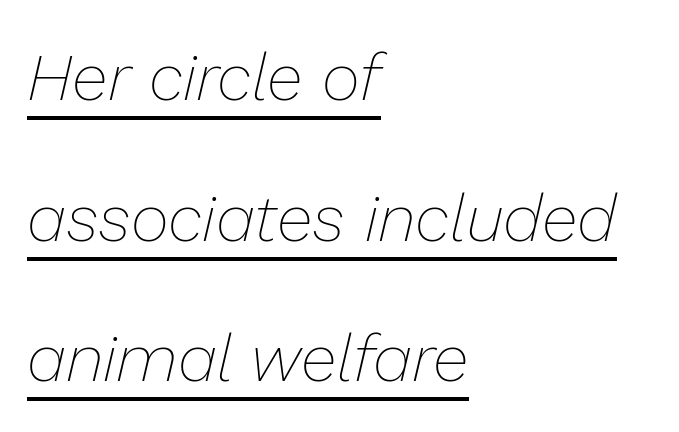
{"italic": "yes", "lean": "right", "slant_degrees": 13, "bold": "no", "weight": "thin", "width": "normal", "stroke_contrast": "low", "x_height": "medium", "monospaced": "no", "underline": "yes", "align": "left", "line_spacing": "loose", "line_spacing_ratio": 2.13, "letter_spacing": "normal", "letter_spacing_em": 0.0, "glyph_px": 66}
